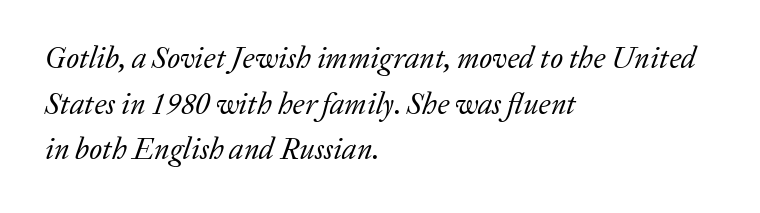
This sample keeps an unexceptional amount of space between lines. Designer's note — italics engaged. The letters advance in unequal steps, a hallmark of proportional type. Lines of text with bare space underneath. Typographically, this falls in the serif category.
